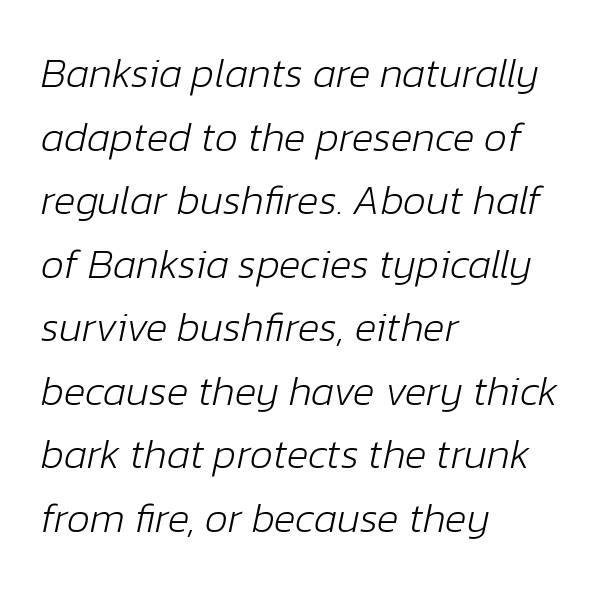
The image shows 41 px light type, italic (leaning right); set left-aligned, normal line spacing (1.55x), normal letter spacing, not underlined; low stroke contrast and a medium x-height.
